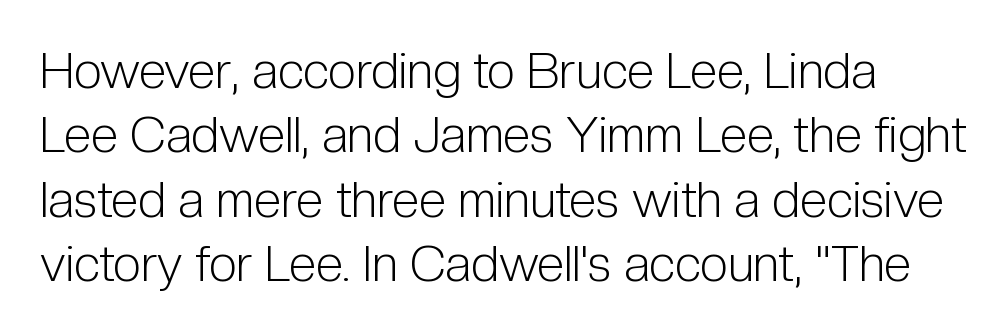
Q: Is the text bold? A: No.
Q: Is the text italic (slanted)? A: No, it is upright.
Q: Is the typeface a serif or a sans-serif typeface? A: Sans-serif.
Q: Is the text underlined? A: No.
Q: Is the spacing between letters normal or unusually wide? A: Normal.
Q: Is the spacing between lines tight, normal or loose? A: Normal.
Q: Width (condensed, normal, or wide)? A: Condensed.
Q: Stroke contrast? A: Low.
Q: x-height? A: Medium.
Q: Monospaced? A: No.
